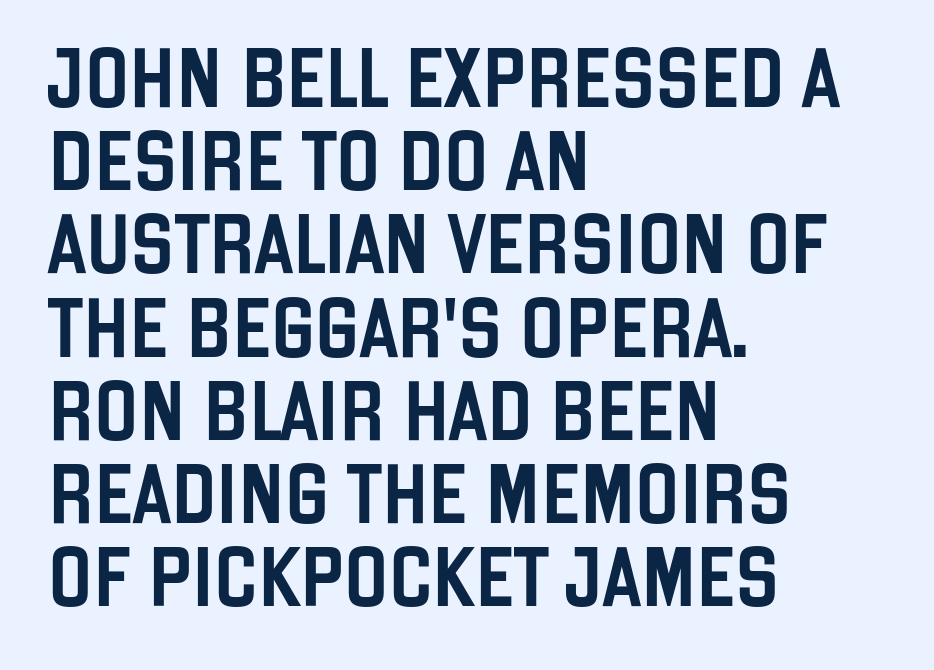
Q: Is the text italic (slanted)? A: No, it is upright.
Q: Is the typeface a serif or a sans-serif typeface? A: Sans-serif.
Q: Is the text underlined? A: No.
Q: How is the paragraph aligned? A: Left-aligned.
Q: Is the spacing between letters normal or unusually wide? A: Normal.
Q: Is the spacing between lines tight, normal or loose? A: Normal.
Q: Width (condensed, normal, or wide)? A: Condensed.
Q: Stroke contrast? A: Low.
Q: x-height? A: Large.
Q: Monospaced? A: No.
